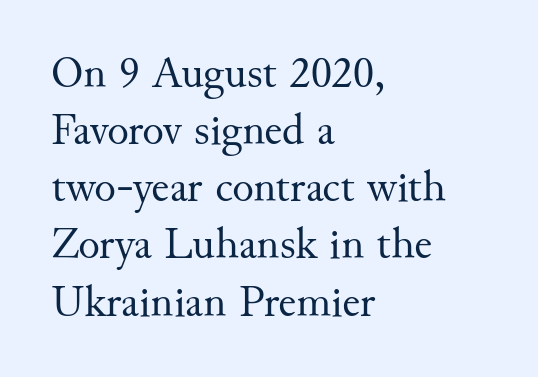
Q: Is the text bold? A: No.
Q: Is the text italic (slanted)? A: No, it is upright.
Q: Is the typeface a serif or a sans-serif typeface? A: Serif.
Q: Is the text underlined? A: No.
Q: How is the paragraph aligned? A: Left-aligned.
Q: Is the spacing between letters normal or unusually wide? A: Normal.
Q: Is the spacing between lines tight, normal or loose? A: Normal.
Q: Width (condensed, normal, or wide)? A: Normal.
Q: Stroke contrast? A: Medium.
Q: x-height? A: Small.
Q: Monospaced? A: No.
